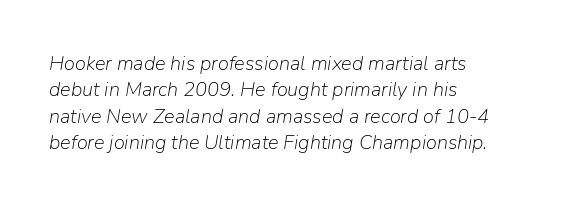
The image shows 20 px text type, italic (leaning right); set left-aligned, normal line spacing (1.32x), normal letter spacing, not underlined.
